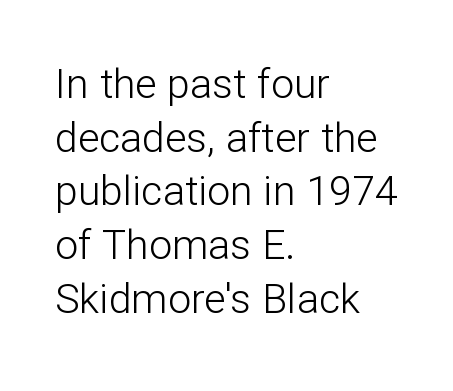
Q: Is the text bold? A: No.
Q: Is the text italic (slanted)? A: No, it is upright.
Q: Is the typeface a serif or a sans-serif typeface? A: Sans-serif.
Q: Is the text underlined? A: No.
Q: How is the paragraph aligned? A: Left-aligned.
Q: Is the spacing between letters normal or unusually wide? A: Normal.
Q: Is the spacing between lines tight, normal or loose? A: Normal.
Q: Width (condensed, normal, or wide)? A: Normal.
Q: Stroke contrast? A: Low.
Q: x-height? A: Medium.
Q: Monospaced? A: No.
